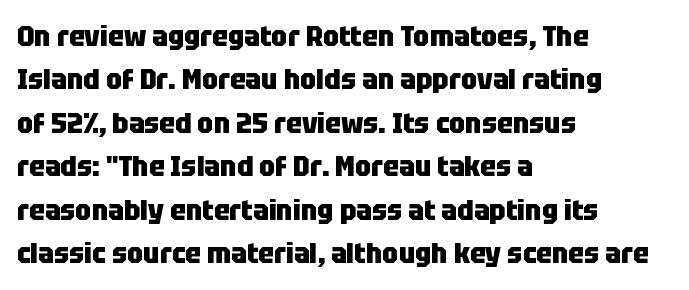
Q: Is the text bold? A: Yes.
Q: Is the text italic (slanted)? A: No, it is upright.
Q: Is the typeface a serif or a sans-serif typeface? A: Sans-serif.
Q: Is the text underlined? A: No.
Q: How is the paragraph aligned? A: Left-aligned.
Q: Is the spacing between letters normal or unusually wide? A: Normal.
Q: Is the spacing between lines tight, normal or loose? A: Normal.
Q: Width (condensed, normal, or wide)? A: Condensed.
Q: Stroke contrast? A: Low.
Q: x-height? A: Large.
Q: Monospaced? A: No.
